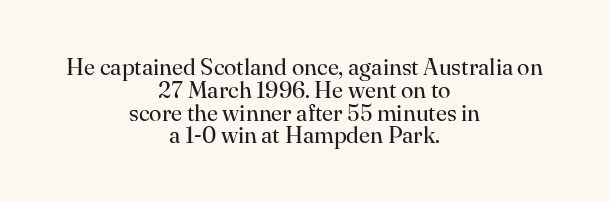
{"italic": "no", "bold": "no", "underline": "no", "align": "center", "line_spacing": "tight", "line_spacing_ratio": 0.99, "letter_spacing": "normal", "letter_spacing_em": 0.0, "glyph_px": 23}
